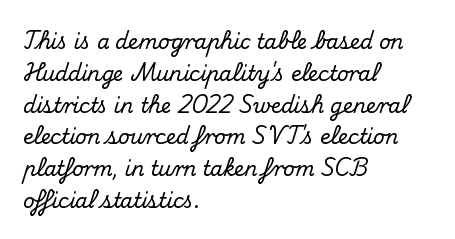
Q: Is the text italic (slanted)? A: Yes.
Q: Is the text underlined? A: No.
Q: How is the paragraph aligned? A: Left-aligned.
Q: Is the spacing between letters normal or unusually wide? A: Normal.
Q: Is the spacing between lines tight, normal or loose? A: Normal.
